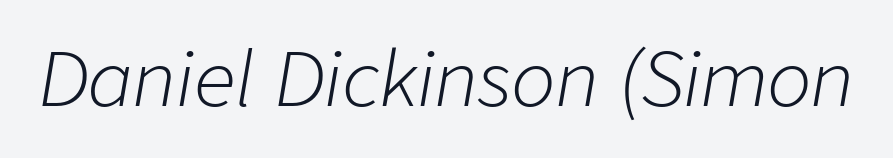
The image shows 74 px light type, italic (leaning right); set normal letter spacing, not underlined; low stroke contrast and a medium x-height.
